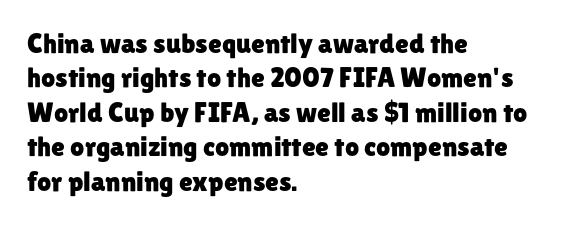
Compared with typical body copy, the letter spacing here is the same. The rendering shows plain stroke endings on the letterforms — a sans-serif design. You could not count columns in this text — the font is proportionally spaced. The compositor pushed each line to the left boundary. Upright lettering throughout. Quick note: underline off.
